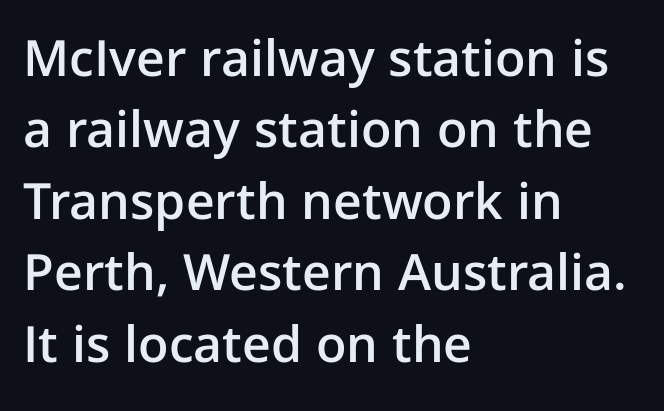
Nothing sits at the stroke ends, so this counts as sans-serif. What stands out about the letter spacing? Nothing — it is the standard amount. Characters remain perfectly vertical along every line. The glyphs are unaccompanied by any horizontal stroke below them. Strokes here are thickened, but only to semibold level. Honestly, the row spacing looks completely unremarkable.
